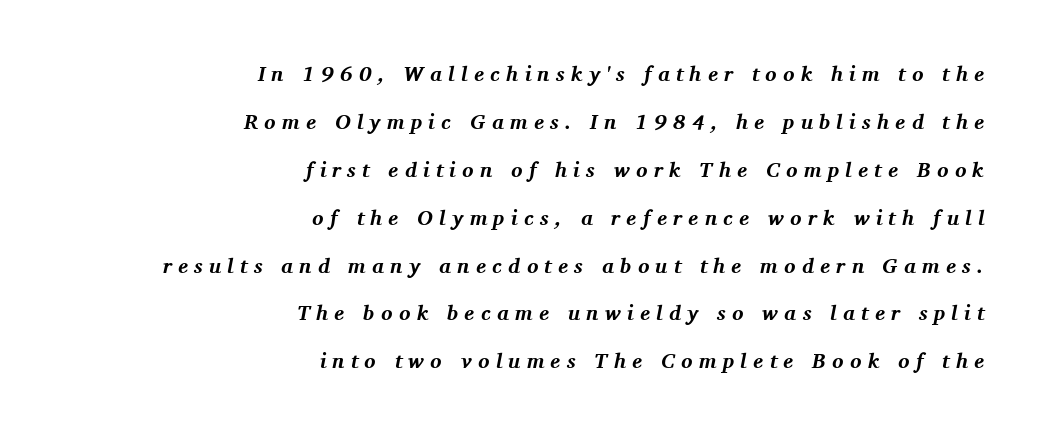
Q: Is the text bold? A: Yes.
Q: Is the text italic (slanted)? A: Yes, it leans right by about 11 degrees.
Q: Is the text underlined? A: No.
Q: How is the paragraph aligned? A: Right-aligned.
Q: Is the spacing between letters normal or unusually wide? A: Unusually wide.
Q: Is the spacing between lines tight, normal or loose? A: Loose.
